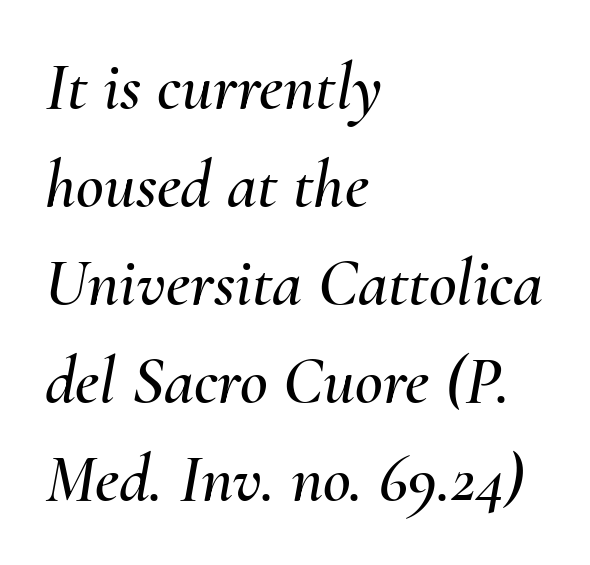
The image shows 68 px text type, italic (leaning right); set left-aligned, normal line spacing (1.44x), normal letter spacing, not underlined; medium stroke contrast and a small x-height.
